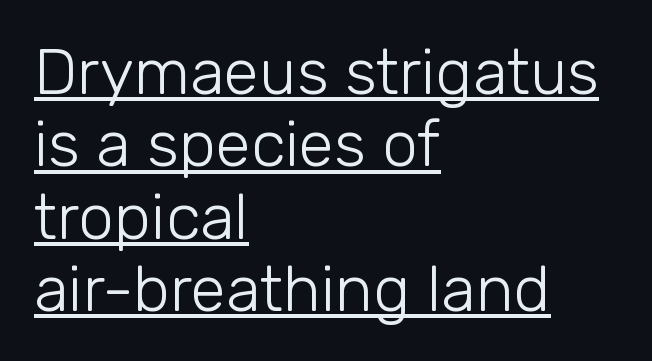
{"serif": "no", "italic": "no", "bold": "no", "weight": "light", "width": "normal", "stroke_contrast": "low", "x_height": "medium", "monospaced": "no", "underline": "yes", "align": "left", "line_spacing": "tight", "line_spacing_ratio": 1.13, "letter_spacing": "normal", "letter_spacing_em": 0.0, "glyph_px": 64}
